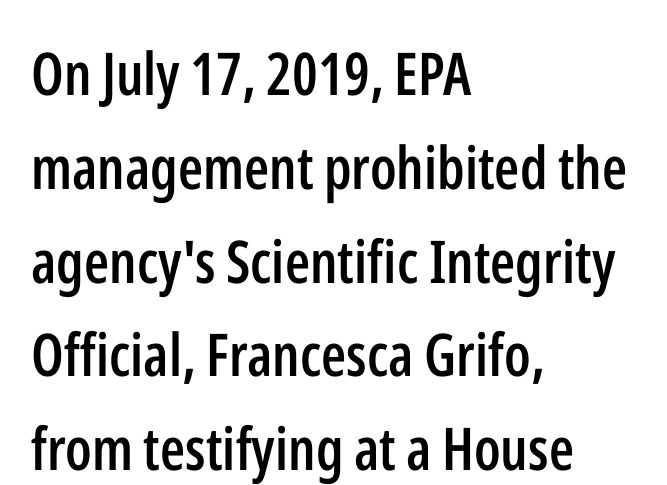
{"serif": "no", "italic": "no", "bold": "semi", "weight": "semibold", "width": "condensed", "stroke_contrast": "low", "x_height": "medium", "monospaced": "no", "underline": "no", "align": "left", "line_spacing": "normal", "line_spacing_ratio": 1.59, "letter_spacing": "normal", "letter_spacing_em": 0.0, "glyph_px": 59}
